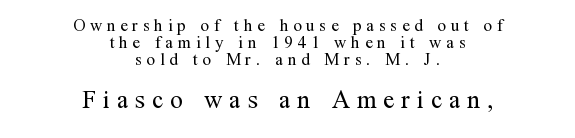
Neither beginnings nor endings align; midpoints do. Stroke mass is kept to a normal reading level or below. The foot of each line stays bare and open. The passage shown has open, widely tracked lettering throughout.
